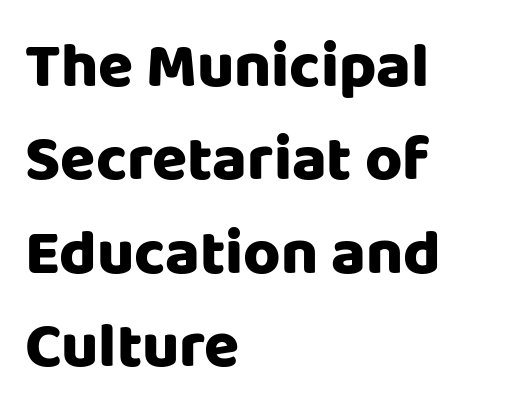
{"serif": "no", "italic": "no", "width": "normal", "stroke_contrast": "low", "x_height": "large", "monospaced": "no", "underline": "no", "align": "left", "line_spacing": "normal", "line_spacing_ratio": 1.46, "letter_spacing": "normal", "letter_spacing_em": 0.0, "glyph_px": 64}
